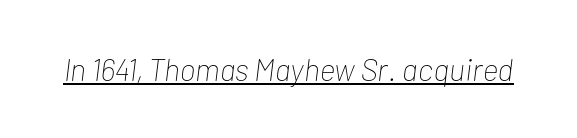
The image shows 31 px thin, condensed type, italic (leaning right); set normal letter spacing, underlined; low stroke contrast and a medium x-height.
